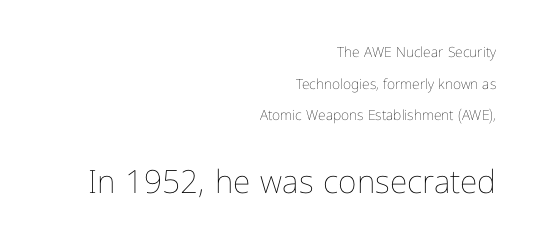
Observe the ordinary spacing: letters are neighbours, not strangers. Summary of weight: not heavy and not bold. Teacher's note: observe the even right margin — that is flush-right alignment. Scale increases going downward across the two blocks.
